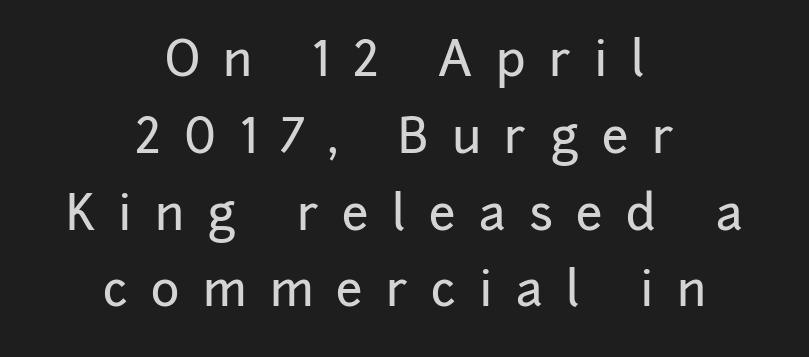
The image shows 48 px sans-serif type, upright; set centered, normal line spacing (1.6x), unusually wide letter spacing (+0.49 em), not underlined; low stroke contrast and a medium x-height.
